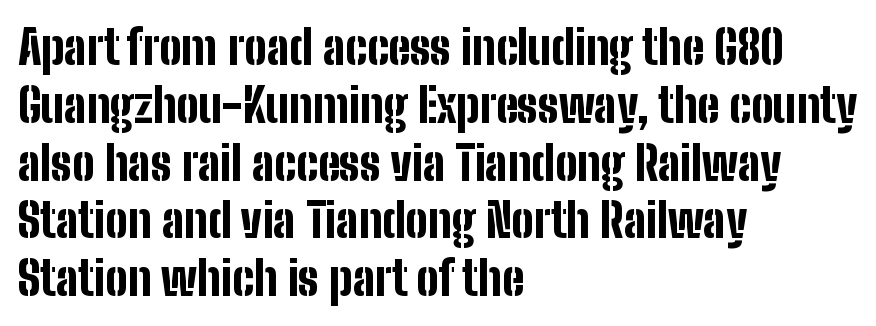
The image shows 47 px bold, condensed sans-serif type, upright; set left-aligned, line spacing 1.23x, normal letter spacing, not underlined; low stroke contrast and a medium x-height.
